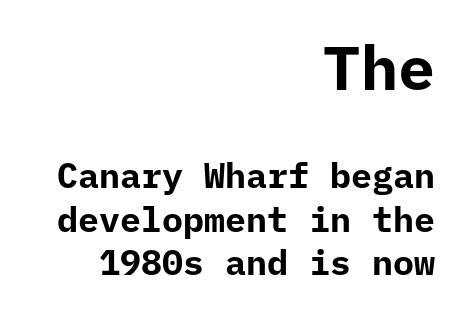
Q: Is the text bold? A: Yes.
Q: Is the text italic (slanted)? A: No, it is upright.
Q: Is the typeface a serif or a sans-serif typeface? A: Sans-serif.
Q: Is the text underlined? A: No.
Q: How is the paragraph aligned? A: Right-aligned.
Q: Is the spacing between letters normal or unusually wide? A: Normal.
Q: Which block of text is set in a larger size, the first (top) or the second (bottom)? A: The first (top) one.
Q: Width (condensed, normal, or wide)? A: Normal.
Q: Stroke contrast? A: Low.
Q: x-height? A: Medium.
Q: Monospaced? A: Yes.
